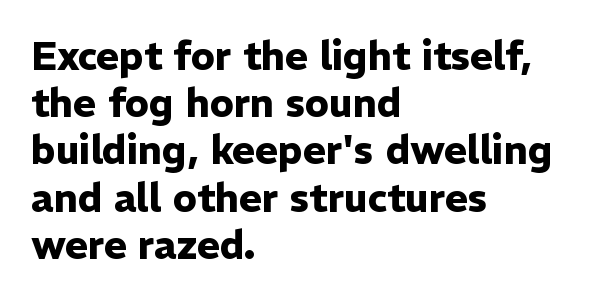
{"serif": "no", "italic": "no", "bold": "yes", "weight": "heavy", "width": "normal", "stroke_contrast": "low", "x_height": "medium", "monospaced": "no", "underline": "no", "align": "left", "line_spacing_ratio": 1.21, "letter_spacing": "normal", "letter_spacing_em": 0.0, "glyph_px": 39}
